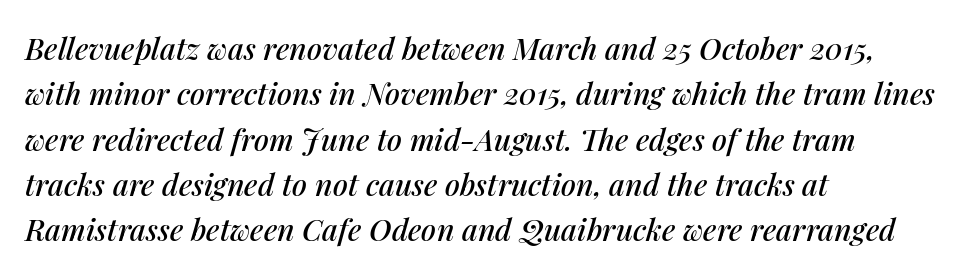
The image shows 30 px text type, italic (leaning right); set left-aligned, normal line spacing (1.51x), normal letter spacing, not underlined; medium stroke contrast and a medium x-height.
